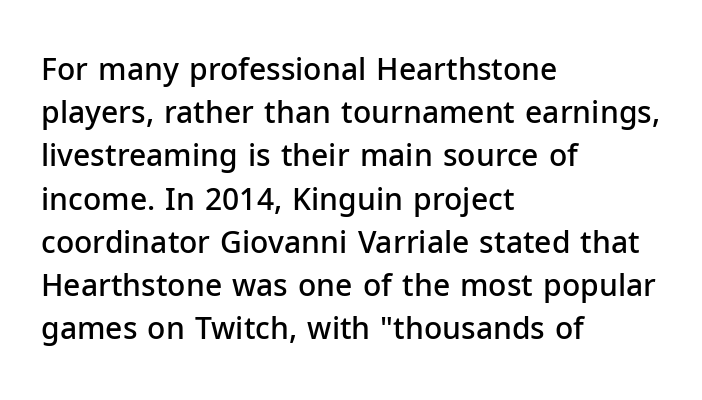
Q: Is the text bold? A: Semi-bold.
Q: Is the text italic (slanted)? A: No, it is upright.
Q: Is the typeface a serif or a sans-serif typeface? A: Sans-serif.
Q: Is the text underlined? A: No.
Q: How is the paragraph aligned? A: Left-aligned.
Q: Is the spacing between letters normal or unusually wide? A: Normal.
Q: Is the spacing between lines tight, normal or loose? A: Normal.
Q: Width (condensed, normal, or wide)? A: Normal.
Q: Stroke contrast? A: Low.
Q: x-height? A: Medium.
Q: Monospaced? A: No.
